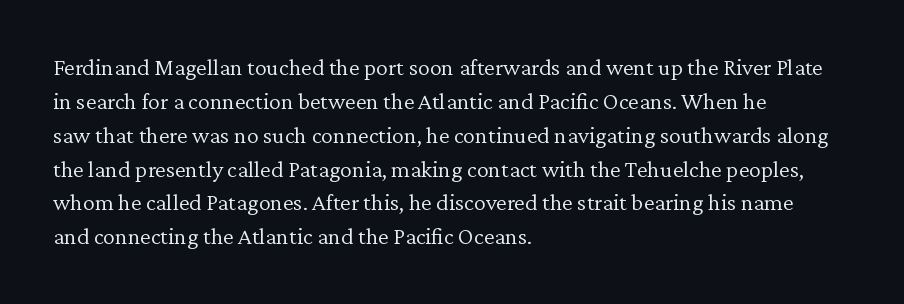
Decoration check: the copy has no underline. Teacher's note: observe the even left margin — that is flush-left alignment. Interline gaps are of average width in this sample. No chunkiness to these letters — they're not bold. These lines were composed using upright roman letters.
